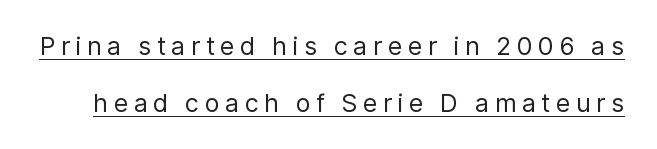
The image shows 25 px text type, upright; set loose line spacing (2.3x), unusually wide letter spacing (+0.22 em), underlined.
